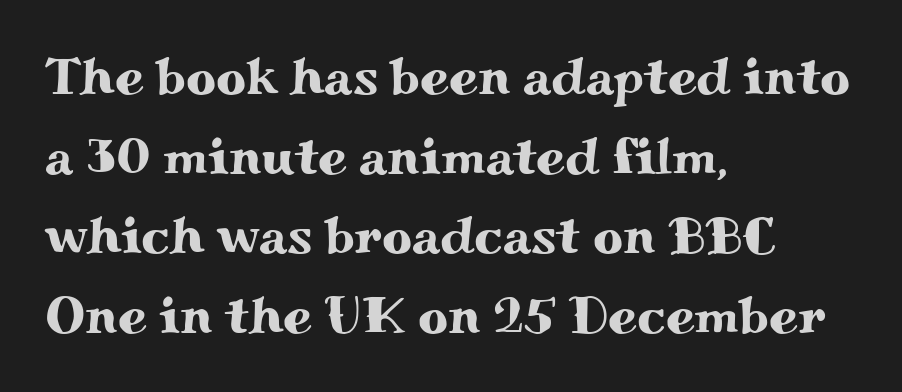
{"serif": "yes", "italic": "no", "width": "wide", "stroke_contrast": "medium", "x_height": "small", "monospaced": "no", "underline": "no", "align": "left", "line_spacing": "normal", "line_spacing_ratio": 1.53, "letter_spacing": "normal", "letter_spacing_em": 0.0, "glyph_px": 52}
